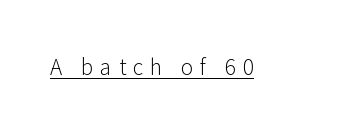
The image shows 21 px text type, upright; set unusually wide letter spacing (+0.33 em), underlined.
